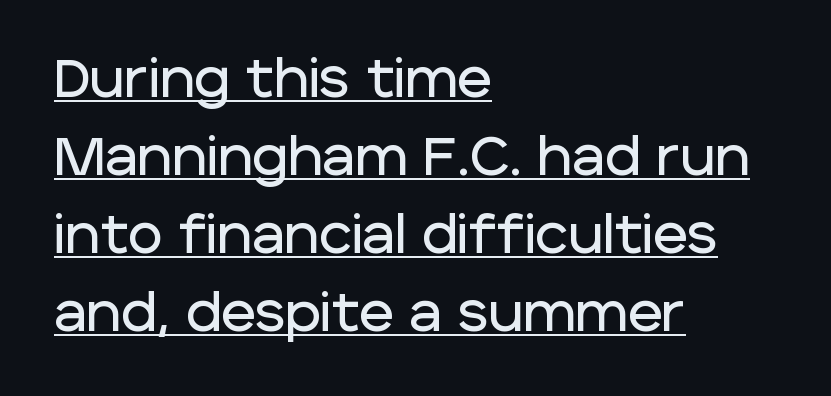
The image shows 53 px sans-serif type, upright; set left-aligned, normal line spacing (1.47x), normal letter spacing, underlined; low stroke contrast and a large x-height.
